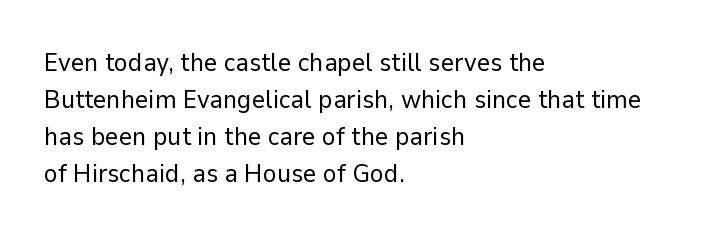
Rule under the text: the space is simply empty. The tracking reads as untouched default to a designer's eye. Compared with a typical body face, this is equally light or lighter still. A student would call this left alignment; a typographer would say flush left, rag right. The rows are spaced the way most documents space them.
